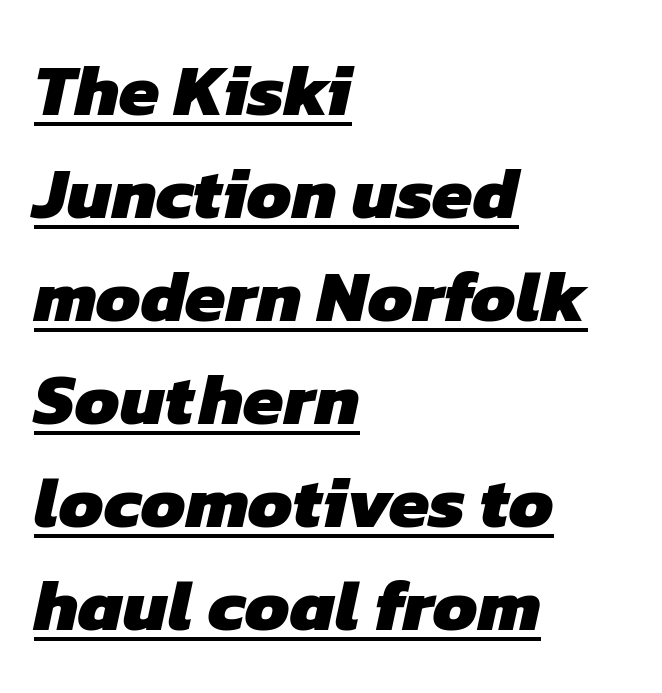
The image shows 73 px heavy sans-serif type; set left-aligned, normal line spacing (1.41x), normal letter spacing, underlined; low stroke contrast and a medium x-height.
